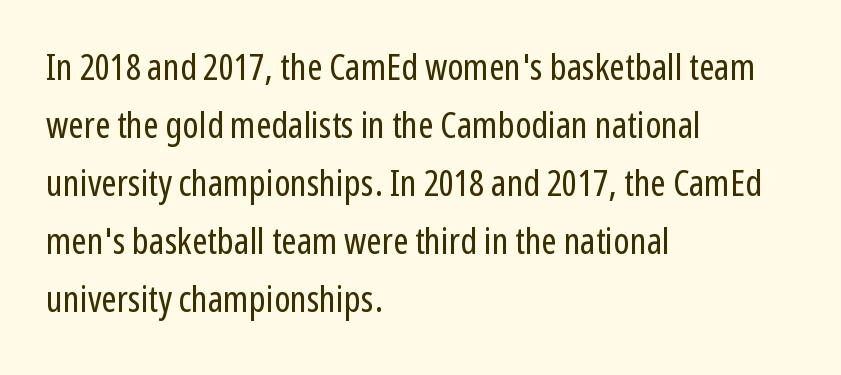
The image shows 37 px regular-weight, condensed sans-serif type, upright; set left-aligned, normal line spacing (1.57x), normal letter spacing, not underlined; low stroke contrast and a medium x-height.
